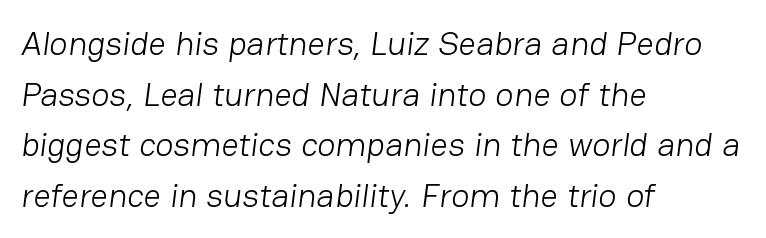
Q: Is the text bold? A: No.
Q: Is the typeface a serif or a sans-serif typeface? A: Sans-serif.
Q: Is the text underlined? A: No.
Q: How is the paragraph aligned? A: Left-aligned.
Q: Is the spacing between letters normal or unusually wide? A: Normal.
Q: Is the spacing between lines tight, normal or loose? A: Normal.
Q: Width (condensed, normal, or wide)? A: Normal.
Q: Stroke contrast? A: Low.
Q: x-height? A: Medium.
Q: Monospaced? A: No.
